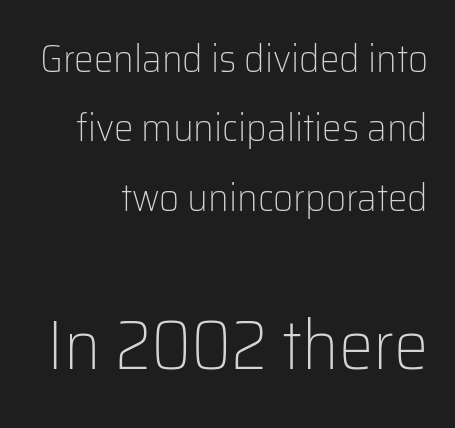
{"serif": "no", "italic": "no", "bold": "no", "weight": "light", "width": "normal", "stroke_contrast": "low", "x_height": "medium", "monospaced": "no", "underline": "no", "line_spacing_ratio": 1.78, "letter_spacing": "normal", "letter_spacing_em": 0.0, "larger_block": "second", "size_ratio": 1.77, "glyph_px": 69}
